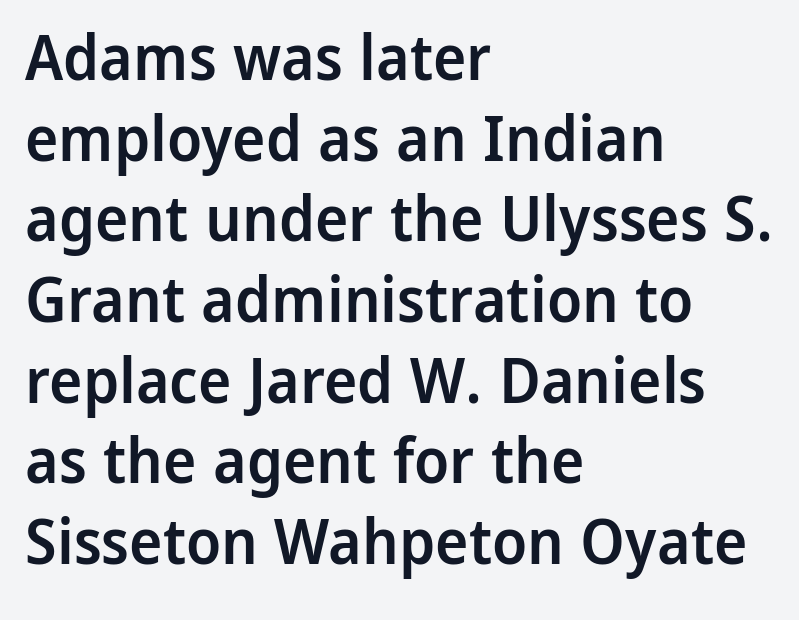
{"serif": "no", "italic": "no", "bold": "semi", "weight": "semibold", "width": "normal", "stroke_contrast": "low", "x_height": "medium", "monospaced": "no", "underline": "no", "align": "left", "line_spacing": "normal", "line_spacing_ratio": 1.28, "letter_spacing": "normal", "letter_spacing_em": 0.0, "glyph_px": 63}
